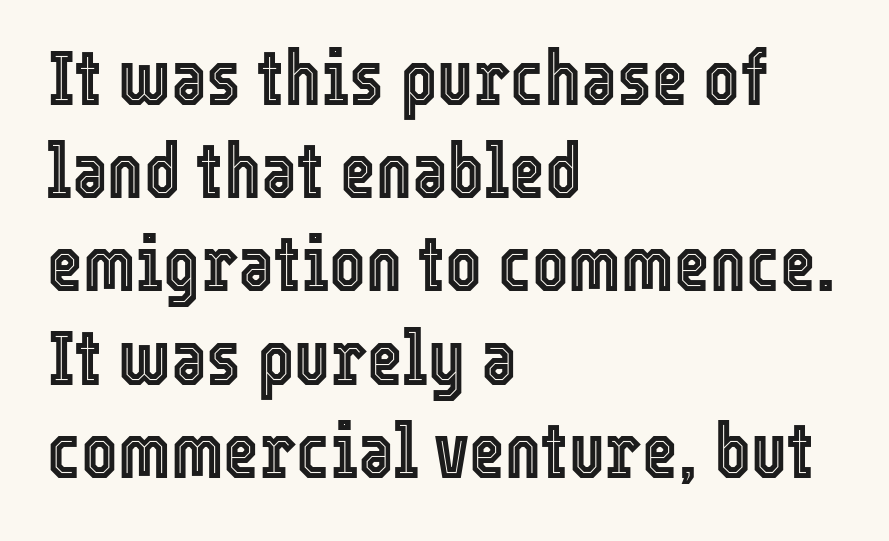
{"italic": "no", "width": "condensed", "x_height": "medium", "monospaced": "no", "underline": "no", "align": "left", "line_spacing_ratio": 1.21, "letter_spacing": "normal", "letter_spacing_em": 0.0, "glyph_px": 77}
